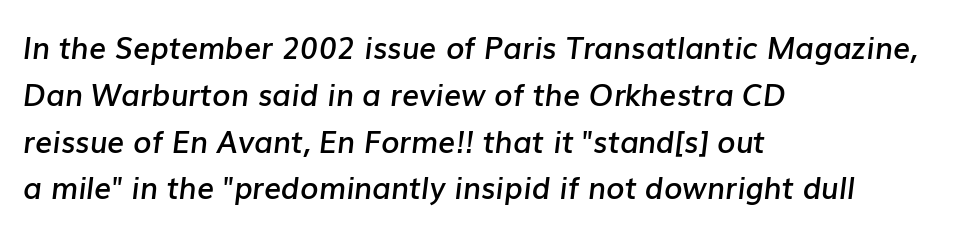
Q: Is the text bold? A: Semi-bold.
Q: Is the text italic (slanted)? A: Yes, it leans right by about 7 degrees.
Q: Is the text underlined? A: No.
Q: How is the paragraph aligned? A: Left-aligned.
Q: Is the spacing between letters normal or unusually wide? A: Normal.
Q: Is the spacing between lines tight, normal or loose? A: Normal.
Q: Width (condensed, normal, or wide)? A: Normal.
Q: Stroke contrast? A: Low.
Q: x-height? A: Medium.
Q: Monospaced? A: No.
